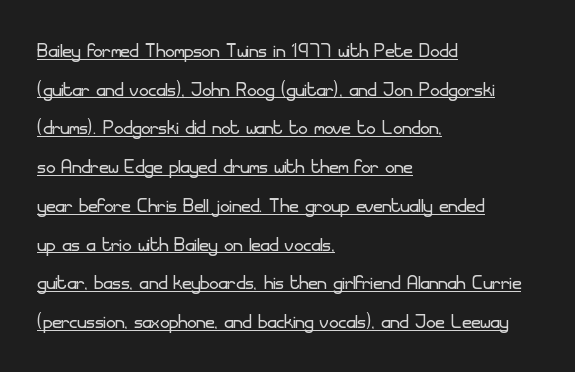
The image shows 25 px text type, upright; set left-aligned, normal line spacing (1.55x), normal letter spacing, underlined.
